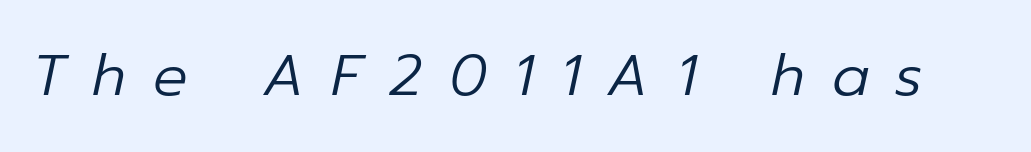
The zone under the glyphs is completely vacant. No extra ink here — the face is not bold. The tracking reads as deliberately expanded to a designer's eye. The specimen reads as italic at a glance. The rendering uses natural spacing where letterforms have individual widths.
